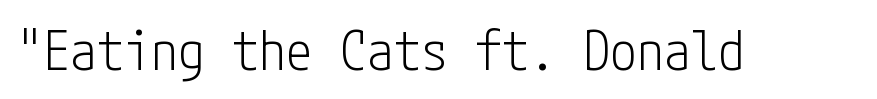
The image shows 54 px light, condensed sans-serif type, upright; set normal letter spacing, not underlined; low stroke contrast and a medium x-height.
